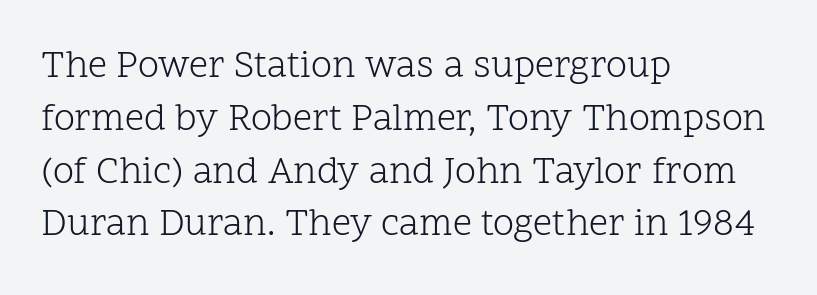
Summary of vertical rhythm: regular, with standard interline spacing. Default kerning and tracking; the words read as compact shapes. The letterforms sit at book weight or below. Spacing verdict: proportional, widths tailored to each character.
